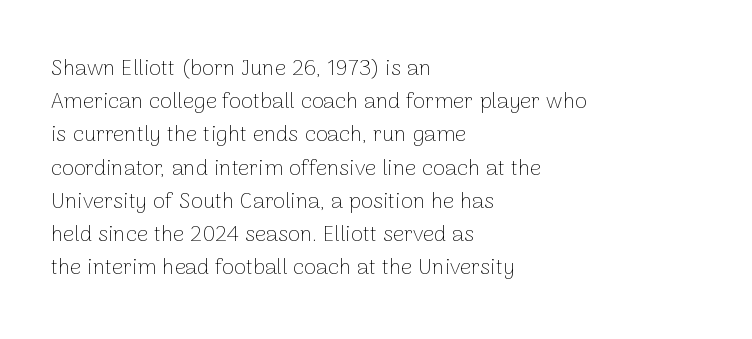
Tall strokes in this sample are plumb rather than angled. Weight: regular or lighter. Tracking value appears to be zero — textbook default spacing. The passage shown stacks its lines at a standard gap. The lines in this sample share a left origin and differ only in where they stop. Anything drawn beneath the words? Only blank space.
